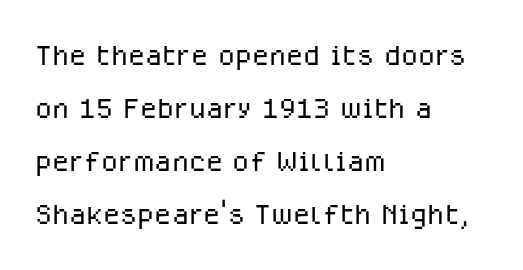
The type family on display is of the sans-serif kind. Each row of text sits above clean, open space. Where is the straight margin? On the left. The face used here is proportionally spaced, like ordinary book or web type. Regular leading. Italic? Not at all — the glyphs are vertical.
